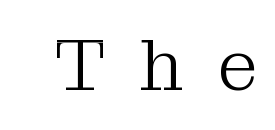
{"serif": "yes", "italic": "no", "bold": "no", "weight": "light", "width": "normal", "stroke_contrast": "medium", "x_height": "medium", "monospaced": "no", "underline": "no", "letter_spacing": "wide", "letter_spacing_em": 0.45, "glyph_px": 73}
